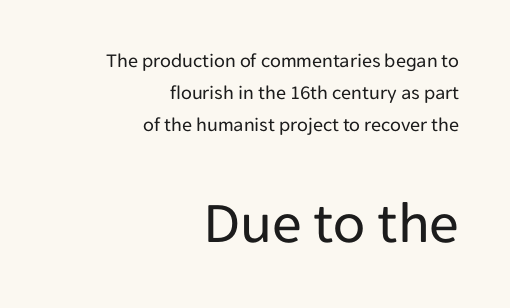
The image shows 59 px regular-weight sans-serif type, upright; set right-aligned, normal line spacing (1.61x), normal letter spacing, not underlined; the second (bottom) block is 2.95x larger; low stroke contrast and a medium x-height.
